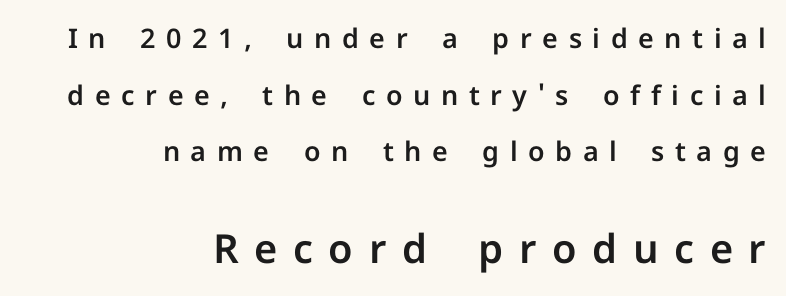
Q: Is the text italic (slanted)? A: No, it is upright.
Q: Is the typeface a serif or a sans-serif typeface? A: Sans-serif.
Q: Is the text underlined? A: No.
Q: How is the paragraph aligned? A: Right-aligned.
Q: Is the spacing between letters normal or unusually wide? A: Unusually wide.
Q: Is the spacing between lines tight, normal or loose? A: Loose.
Q: Which block of text is set in a larger size, the first (top) or the second (bottom)? A: The second (bottom) one.
Q: Width (condensed, normal, or wide)? A: Normal.
Q: Stroke contrast? A: Low.
Q: x-height? A: Medium.
Q: Monospaced? A: No.
